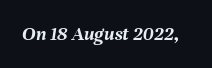
The image shows 20 px bold type, italic (leaning right); set normal letter spacing, not underlined.
